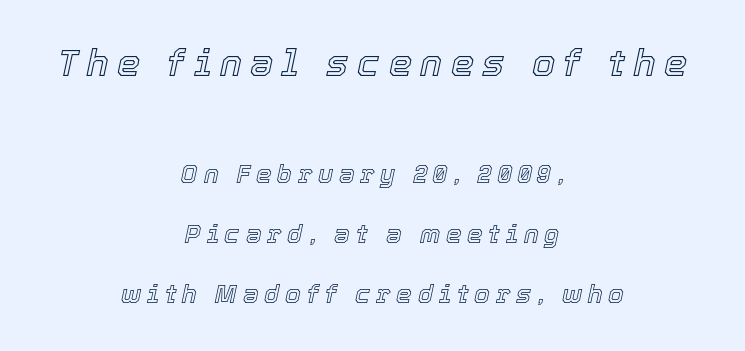
The image shows 37 px text type, italic (leaning right); set centered, loose line spacing (2.4x), unusually wide letter spacing (+0.23 em), not underlined; the first (top) block is 1.48x larger; a medium x-height.
